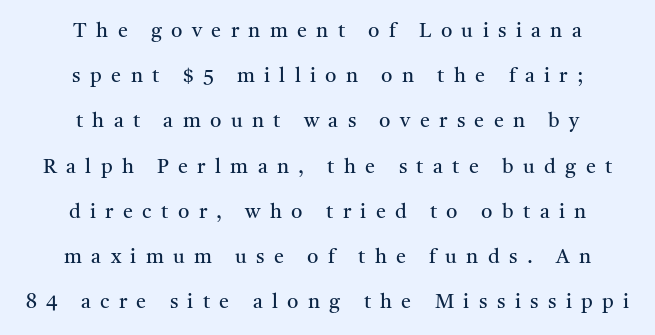
The image shows 20 px text type, upright; set centered, loose line spacing (2.26x), unusually wide letter spacing (+0.47 em), not underlined.
